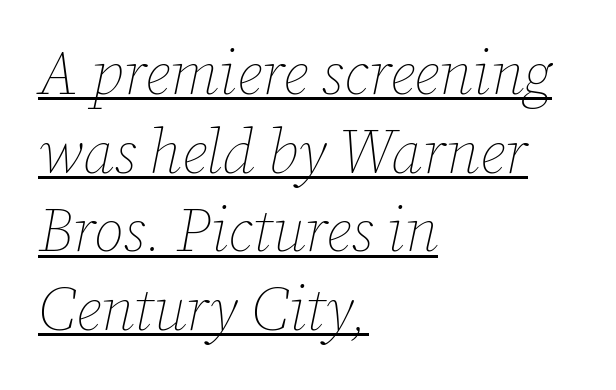
Q: Is the text bold? A: No.
Q: Is the text italic (slanted)? A: Yes, it leans right by about 12 degrees.
Q: Is the text underlined? A: Yes.
Q: How is the paragraph aligned? A: Left-aligned.
Q: Is the spacing between letters normal or unusually wide? A: Normal.
Q: Is the spacing between lines tight, normal or loose? A: Normal.
Q: Width (condensed, normal, or wide)? A: Normal.
Q: Stroke contrast? A: Low.
Q: x-height? A: Medium.
Q: Monospaced? A: No.
